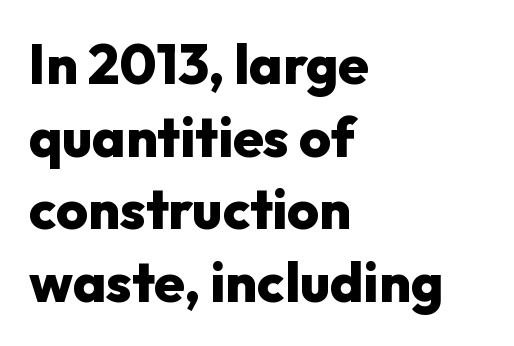
The image shows 55 px heavy sans-serif type, upright; set left-aligned, normal line spacing (1.32x), normal letter spacing, not underlined; low stroke contrast and a medium x-height.
